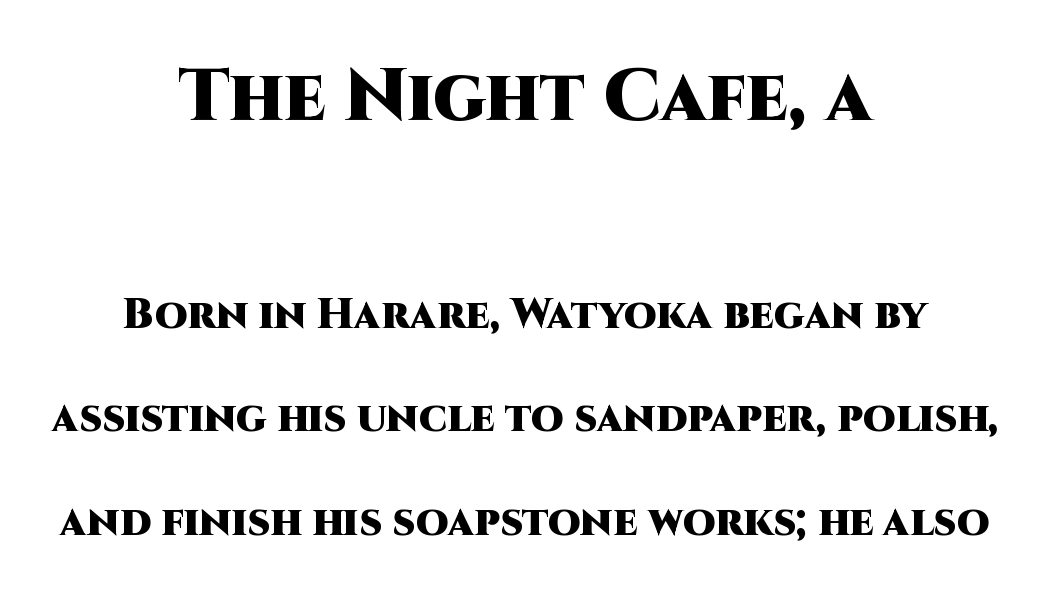
Glance below the letters and you will spot only blank space. Visually the block forms a symmetrical silhouette, jagged on both flanks. A full-strength bold gives these letters their thick strokes. How would I describe the line gaps? Wide and relaxed.
